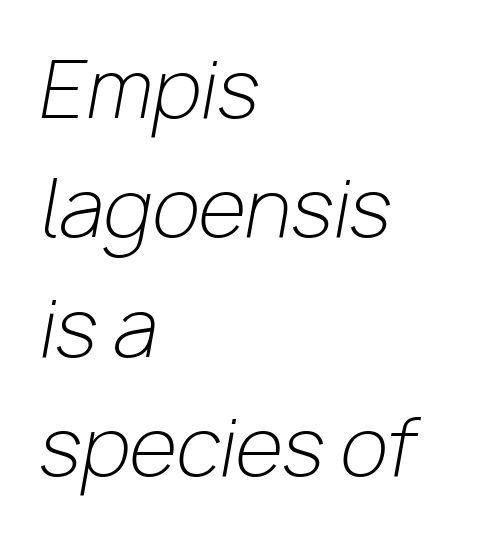
Q: Is the text bold? A: No.
Q: Is the text italic (slanted)? A: Yes, it leans right by about 10 degrees.
Q: Is the text underlined? A: No.
Q: How is the paragraph aligned? A: Left-aligned.
Q: Is the spacing between letters normal or unusually wide? A: Normal.
Q: Is the spacing between lines tight, normal or loose? A: Normal.
Q: Width (condensed, normal, or wide)? A: Normal.
Q: Stroke contrast? A: Low.
Q: x-height? A: Medium.
Q: Monospaced? A: No.
